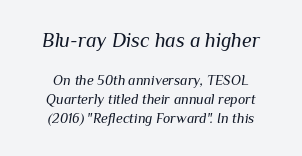
The image shows 20 px text type, italic (leaning right); set centered, normal line spacing (1.35x), normal letter spacing, not underlined; the first (top) block is 1.43x larger.
